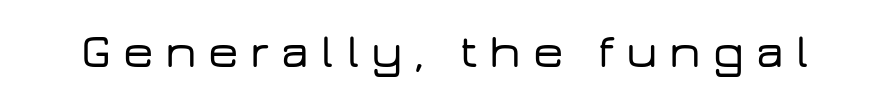
{"serif": "no", "italic": "no", "width": "wide", "stroke_contrast": "low", "x_height": "medium", "monospaced": "no", "underline": "no", "letter_spacing": "wide", "letter_spacing_em": 0.24, "glyph_px": 48}
